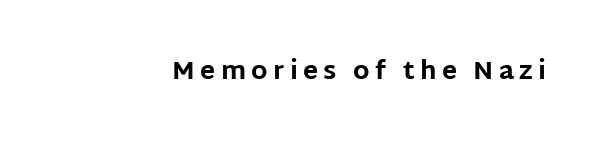
Q: Is the text bold? A: Yes.
Q: Is the text italic (slanted)? A: No, it is upright.
Q: Is the text underlined? A: No.
Q: Is the spacing between letters normal or unusually wide? A: Unusually wide.
